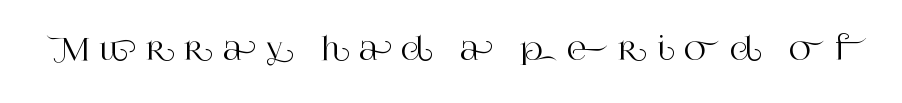
{"serif": "yes", "italic": "no", "width": "normal", "stroke_contrast": "high", "x_height": "large", "monospaced": "no", "underline": "no", "letter_spacing": "wide", "letter_spacing_em": 0.32, "glyph_px": 30}
